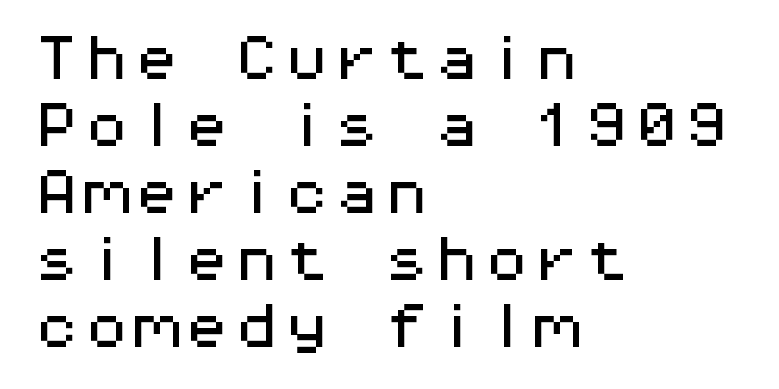
Underlining? Definitely not there. The lettering stays uniformly vertical, giving the passage a roman look. Vertical spacing — default. In CSS terms this would be text-align: left. The type is set solid horizontally, with unmodified tracking. Spacing verdict: monospaced, one width for all characters.
